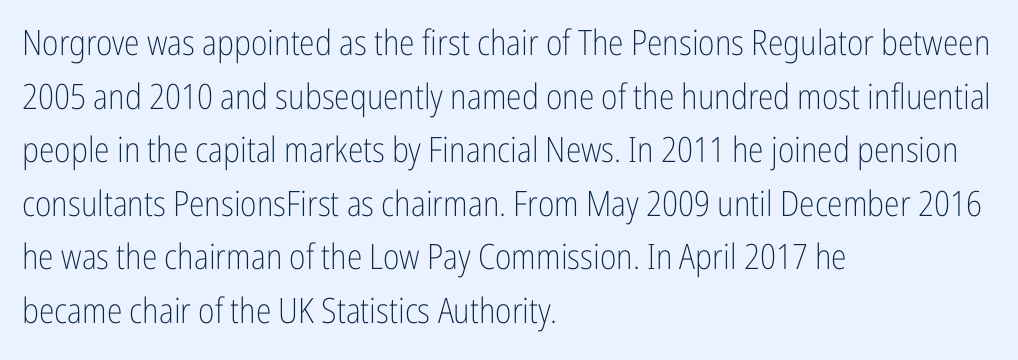
Short note: letters normally spaced. Grotesque or geometric, the face here clearly has no serifs. The block of text has a typical density, with ordinary space between rows. Short and long lines alike share a common starting point at left.
